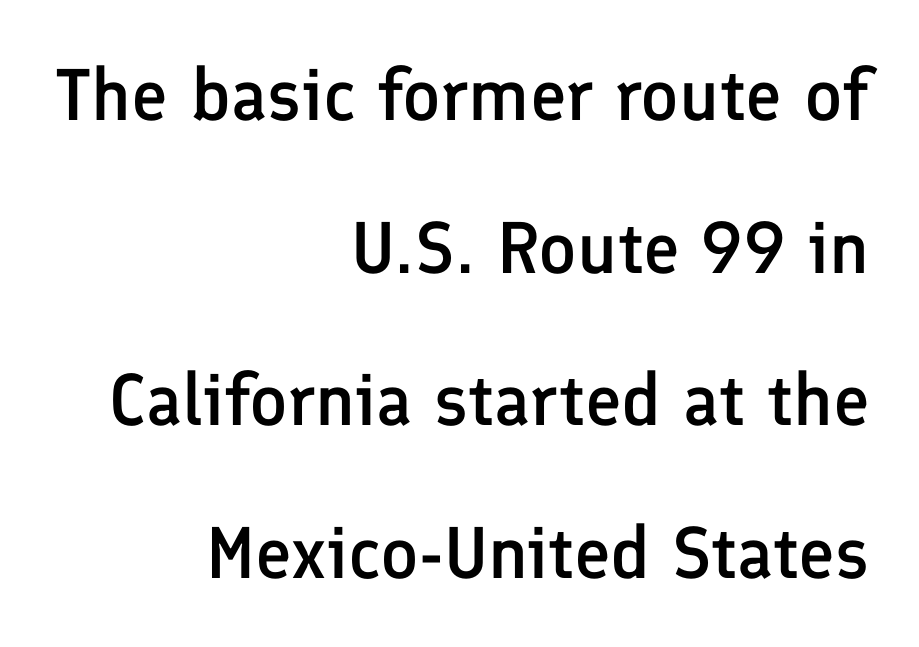
{"serif": "no", "italic": "no", "bold": "semi", "weight": "semibold", "width": "normal", "stroke_contrast": "low", "x_height": "medium", "monospaced": "no", "underline": "no", "align": "right", "line_spacing": "loose", "line_spacing_ratio": 2.09, "letter_spacing": "normal", "letter_spacing_em": 0.0, "glyph_px": 73}
